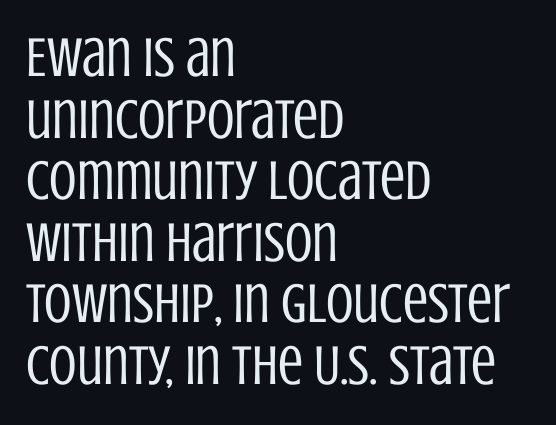
{"serif": "no", "italic": "no", "bold": "no", "weight": "regular", "width": "condensed", "stroke_contrast": "low", "x_height": "large", "monospaced": "no", "underline": "no", "align": "left", "line_spacing": "tight", "line_spacing_ratio": 1.1, "letter_spacing": "normal", "letter_spacing_em": 0.0, "glyph_px": 56}
